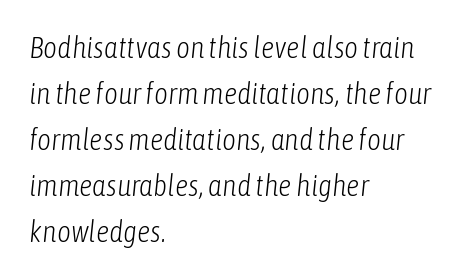
Letters rest on an invisible, unmarked baseline. Nobody touched the tracking dial on this one. If you measured baseline to baseline, you'd find a middling distance. Each stroke keeps to a modest, everyday thickness or less. A typesetter would mark this as italic. These lines are set flush left with a ragged right edge.
